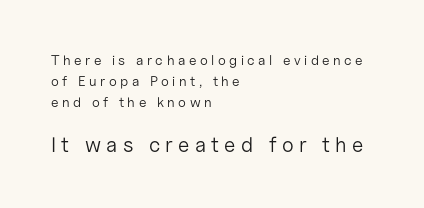
{"italic": "no", "bold": "no", "underline": "no", "align": "left", "line_spacing": "normal", "line_spacing_ratio": 1.5, "letter_spacing": "wide", "letter_spacing_em": 0.25, "larger_block": "second", "size_ratio": 1.5, "glyph_px": 21}
